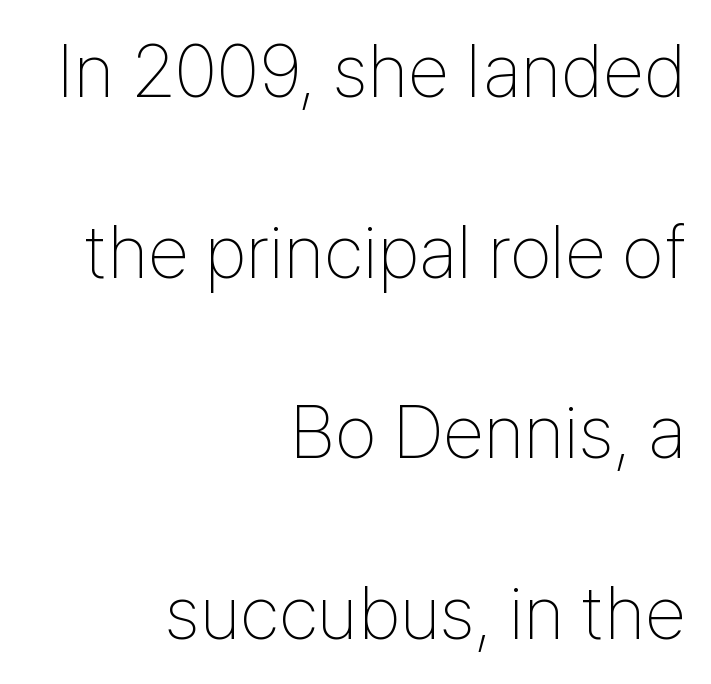
The rendering uses natural spacing where letterforms have individual widths. A typesetter would label this face a sans. Reading down the column, the eye jumps a long way to each next line. Characters remain perfectly vertical along every line. Rule under the text: the space is simply empty.
